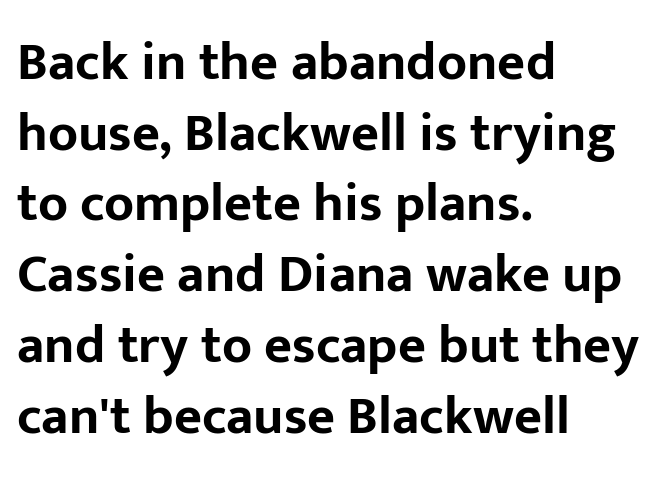
{"serif": "no", "italic": "no", "bold": "yes", "weight": "bold", "width": "normal", "stroke_contrast": "low", "x_height": "medium", "monospaced": "no", "underline": "no", "align": "left", "line_spacing": "normal", "line_spacing_ratio": 1.31, "letter_spacing": "normal", "letter_spacing_em": 0.0, "glyph_px": 54}
